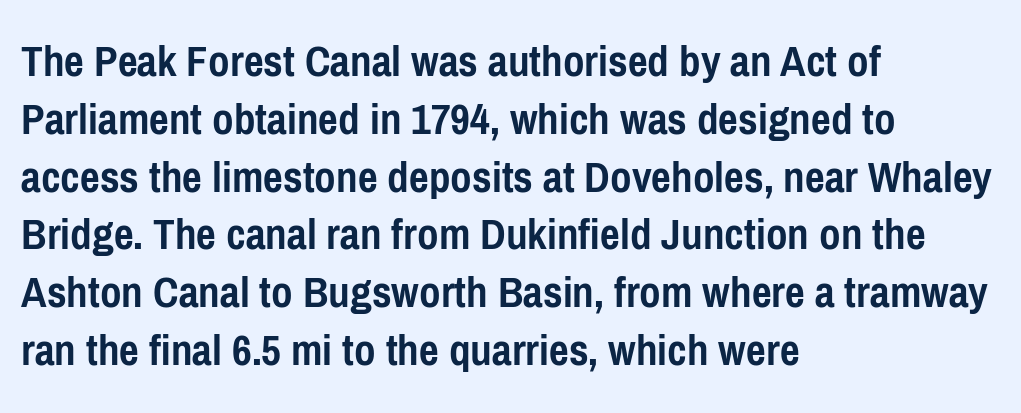
Q: Is the text bold? A: Yes.
Q: Is the text italic (slanted)? A: No, it is upright.
Q: Is the typeface a serif or a sans-serif typeface? A: Sans-serif.
Q: Is the text underlined? A: No.
Q: How is the paragraph aligned? A: Left-aligned.
Q: Is the spacing between letters normal or unusually wide? A: Normal.
Q: Width (condensed, normal, or wide)? A: Condensed.
Q: Stroke contrast? A: Low.
Q: x-height? A: Medium.
Q: Monospaced? A: No.
